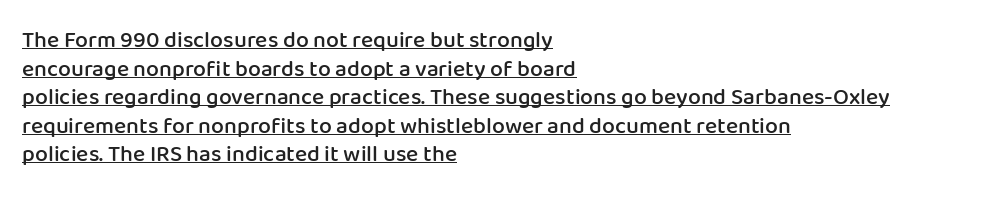
The axis of the letterforms is exactly vertical. Line beginnings align vertically; line endings do not. These lines carry some extra weight — a demibold, not a full bold. Beneath each row of characters lies a ruled line.
